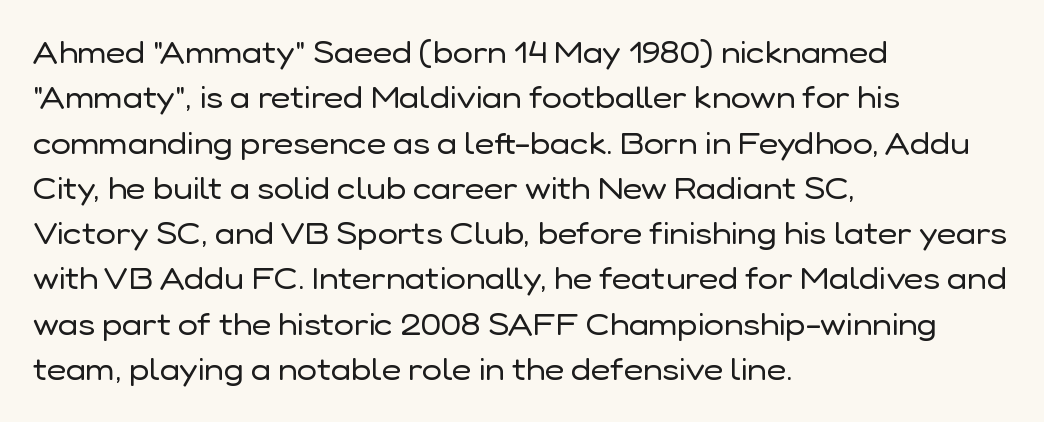
Q: Is the text bold? A: No.
Q: Is the text italic (slanted)? A: No, it is upright.
Q: Is the typeface a serif or a sans-serif typeface? A: Sans-serif.
Q: Is the text underlined? A: No.
Q: How is the paragraph aligned? A: Left-aligned.
Q: Is the spacing between letters normal or unusually wide? A: Normal.
Q: Is the spacing between lines tight, normal or loose? A: Normal.
Q: Width (condensed, normal, or wide)? A: Normal.
Q: Stroke contrast? A: Low.
Q: x-height? A: Medium.
Q: Monospaced? A: No.
